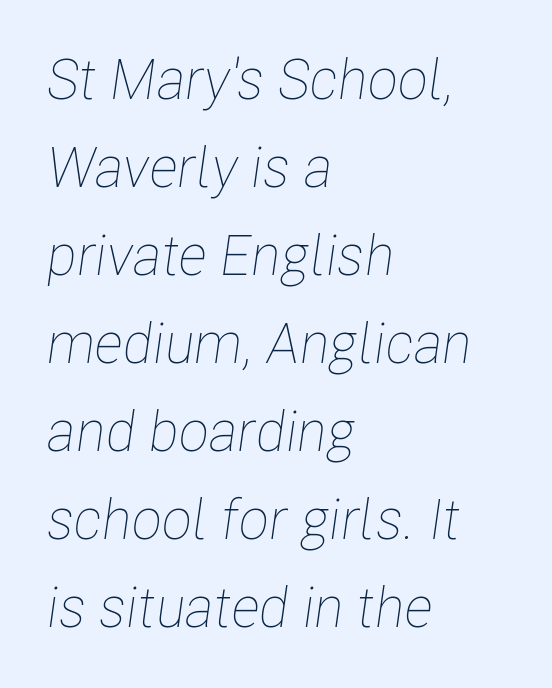
The specimen reads as italic at a glance. Spacing verdict: proportional, widths tailored to each character. The line-height multiplier appears to be the usual default. Visually the block forms a straight wall on the left and a jagged coastline on the right. Characters follow at the spacing the type designer built in. No extra ink here — the face is not bold.
